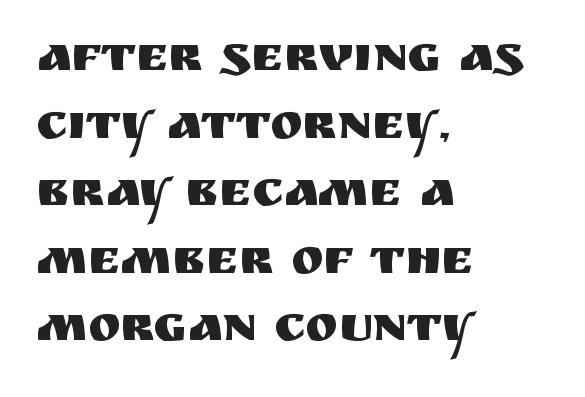
The image shows 49 px sans-serif type, upright; set left-aligned, normal line spacing (1.38x), normal letter spacing, not underlined; medium stroke contrast and a large x-height.
